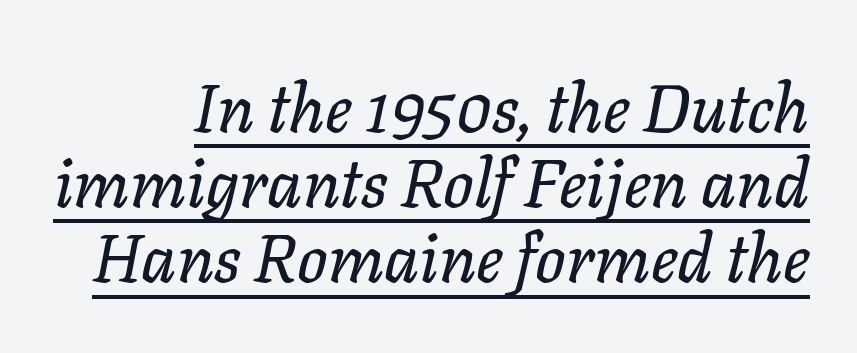
Words appear dense and cohesive because spacing is normal. Character widths vary here, with narrow letters taking less room than wide ones. The whole block is typeset with a tilt. These characters rest on top of a visible drawn line. The passage shown stacks its lines with hardly any gap.
